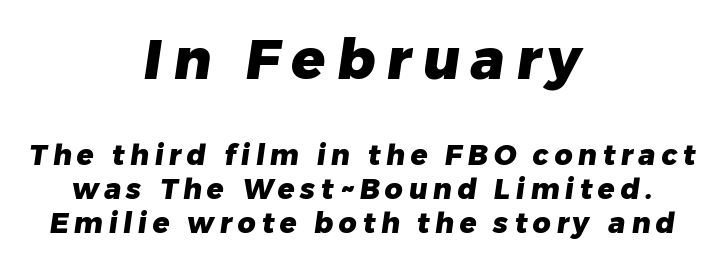
Q: Is the text bold? A: Yes.
Q: Is the typeface a serif or a sans-serif typeface? A: Sans-serif.
Q: Is the text underlined? A: No.
Q: How is the paragraph aligned? A: Centered.
Q: Is the spacing between letters normal or unusually wide? A: Unusually wide.
Q: Which block of text is set in a larger size, the first (top) or the second (bottom)? A: The first (top) one.
Q: Width (condensed, normal, or wide)? A: Normal.
Q: Stroke contrast? A: Low.
Q: x-height? A: Medium.
Q: Monospaced? A: No.
